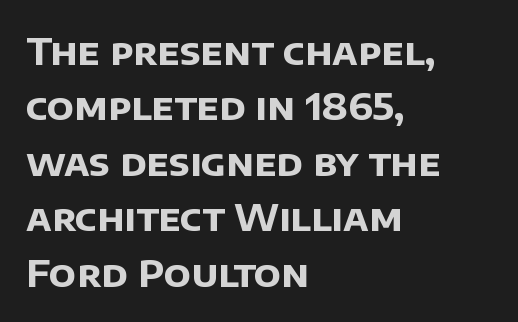
The image shows 37 px bold sans-serif type; set left-aligned, normal line spacing (1.5x), normal letter spacing, not underlined; low stroke contrast and a large x-height.
